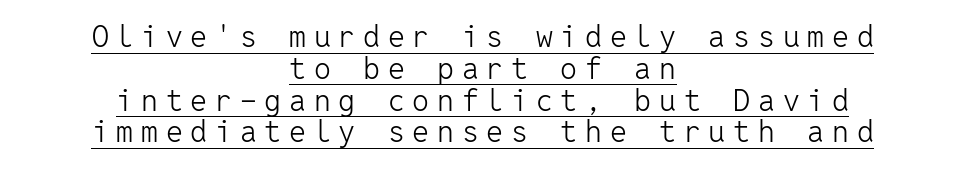
{"serif": "no", "italic": "no", "bold": "no", "weight": "light", "width": "normal", "stroke_contrast": "low", "x_height": "medium", "monospaced": "yes", "underline": "yes", "align": "center", "line_spacing": "tight", "line_spacing_ratio": 1.06, "letter_spacing": "wide", "letter_spacing_em": 0.26, "glyph_px": 30}
